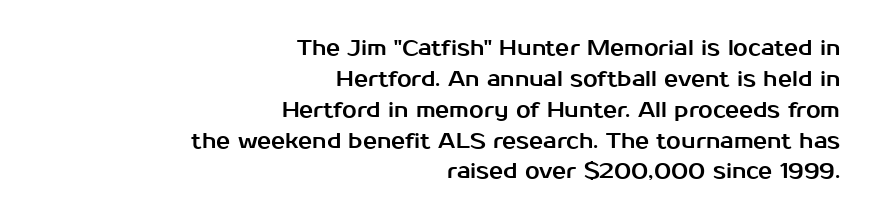
These lines sit exactly where default settings would place them. You can tell it's not italic because the verticals are truly vertical. Letter spacing: default. Unmarked baselines from the first word to the last.
